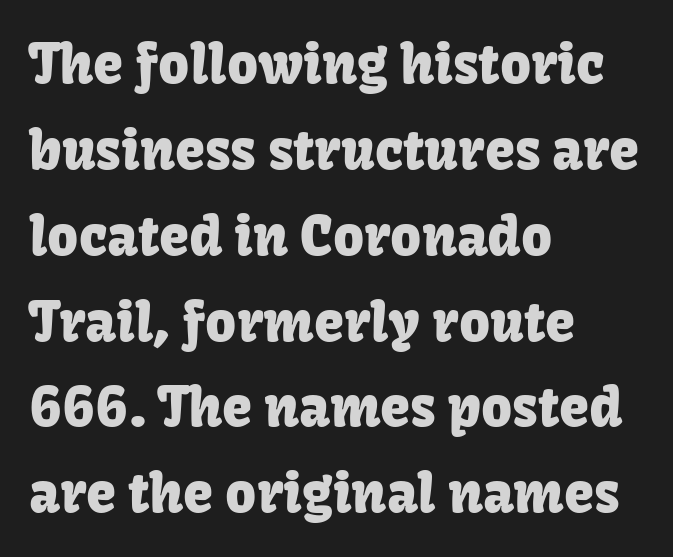
The image shows 54 px sans-serif type, upright; set left-aligned, normal line spacing (1.59x), normal letter spacing, not underlined; low stroke contrast and a medium x-height.
